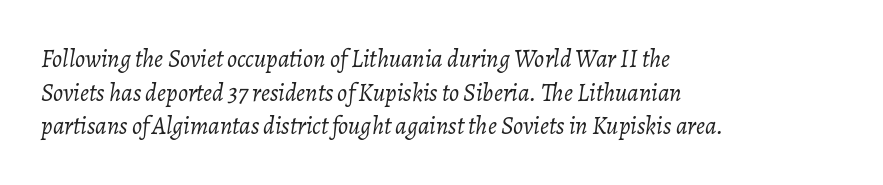
The image shows 25 px text type, italic (leaning right); set left-aligned, normal line spacing (1.35x), normal letter spacing, not underlined.
